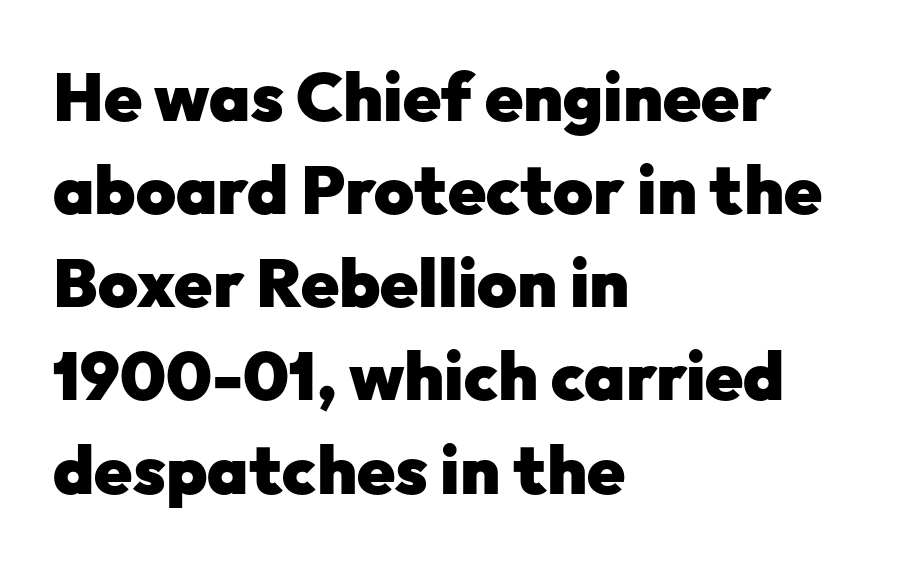
{"serif": "no", "italic": "no", "bold": "yes", "weight": "heavy", "width": "normal", "stroke_contrast": "low", "x_height": "medium", "monospaced": "no", "underline": "no", "align": "left", "line_spacing": "normal", "line_spacing_ratio": 1.37, "letter_spacing": "normal", "letter_spacing_em": 0.0, "glyph_px": 68}
